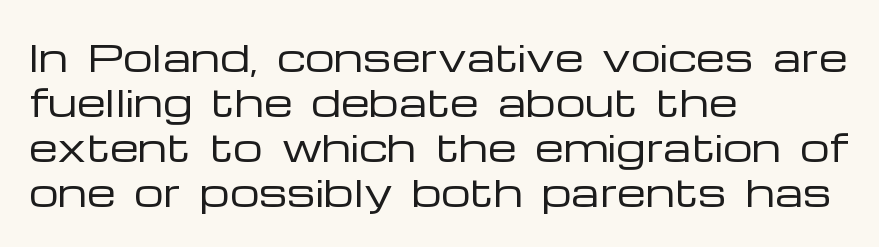
The passage shown is not underscored anywhere. You could call the tracking neutral — neither tight nor loose. All the whitespace from short lines collects on the right. Rendered with straight, roman letterforms. No feet cap the strokes, marking this as sans-serif type.
